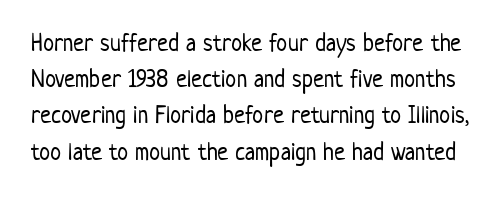
Vertical spacing — default. Weight: not bold — regular or lighter. Posture: vertical. Letter spacing: default. The zone under the glyphs is completely vacant.
